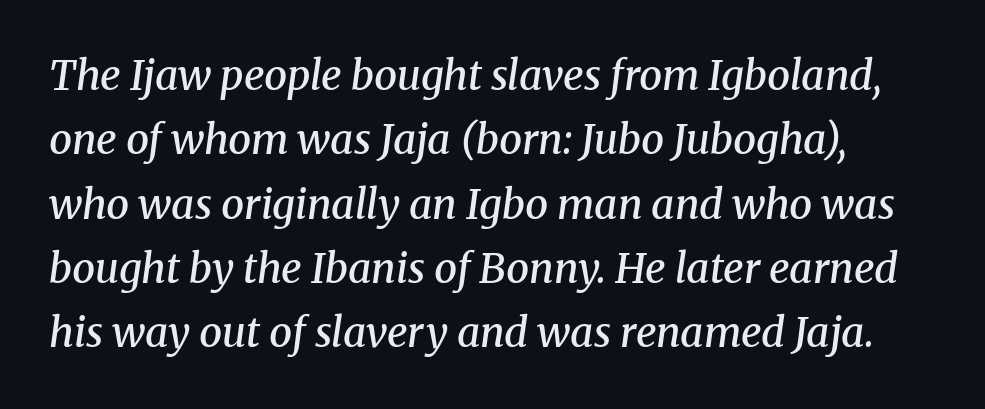
The image shows 41 px semibold serif type, italic (leaning right); set left-aligned, normal line spacing (1.57x), normal letter spacing, not underlined; medium stroke contrast and a medium x-height.
